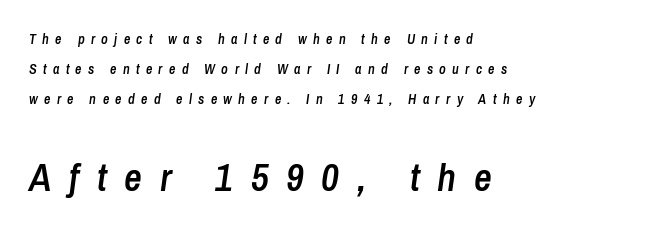
Q: Is the text bold? A: Semi-bold.
Q: Is the text italic (slanted)? A: Yes, it leans right by about 8 degrees.
Q: Is the text underlined? A: No.
Q: How is the paragraph aligned? A: Left-aligned.
Q: Is the spacing between letters normal or unusually wide? A: Unusually wide.
Q: Is the spacing between lines tight, normal or loose? A: Loose.
Q: Which block of text is set in a larger size, the first (top) or the second (bottom)? A: The second (bottom) one.
Q: Width (condensed, normal, or wide)? A: Condensed.
Q: Stroke contrast? A: Low.
Q: x-height? A: Medium.
Q: Monospaced? A: No.
